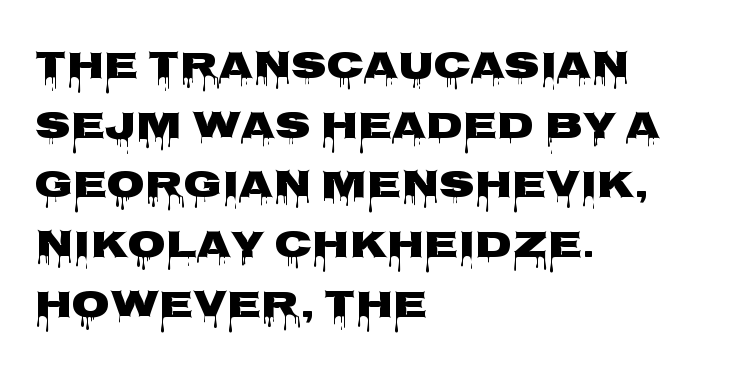
{"serif": "no", "italic": "no", "width": "wide", "stroke_contrast": "low", "x_height": "large", "monospaced": "no", "underline": "no", "align": "left", "line_spacing": "normal", "line_spacing_ratio": 1.53, "letter_spacing": "normal", "letter_spacing_em": 0.0, "glyph_px": 39}
